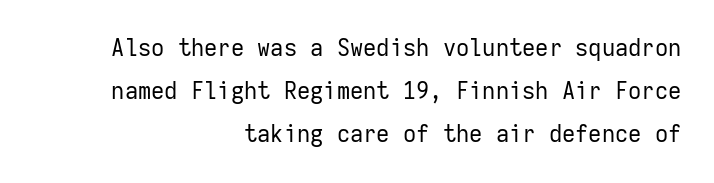
{"italic": "no", "bold": "no", "underline": "no", "align": "right", "line_spacing_ratio": 1.88, "letter_spacing": "normal", "letter_spacing_em": 0.0, "glyph_px": 23}
